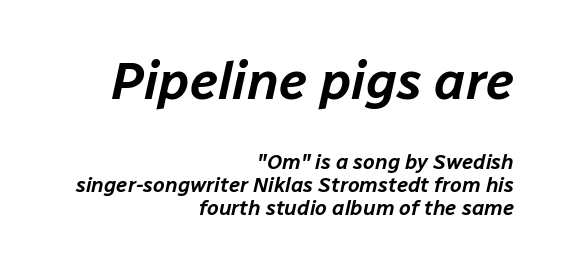
The image shows 53 px text type, italic (leaning right); set right-aligned, tight line spacing (1.1x), normal letter spacing, not underlined; the first (top) block is 2.52x larger; low stroke contrast and a medium x-height.
